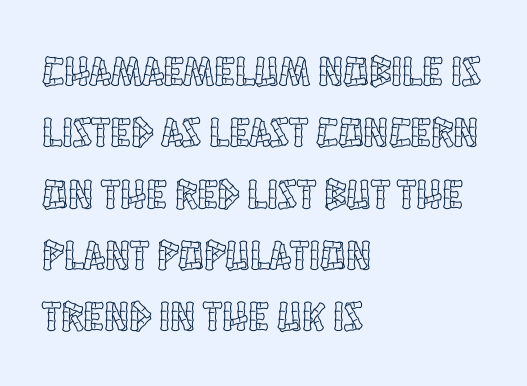
The horizontal fit of the characters is conventional and even. These lines are rendered in a variable-pitch font. The passage is arranged the way most books set body copy — flush left. Plain, unruled lines of type. Compared with typical paragraphs, the rows here are spaced about the same.
